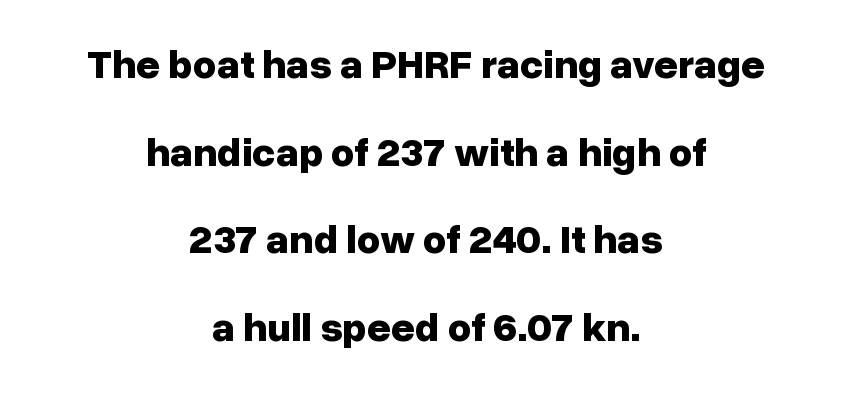
The image shows 41 px bold sans-serif type, upright; set centered, loose line spacing (2.14x), normal letter spacing, not underlined; low stroke contrast and a medium x-height.
